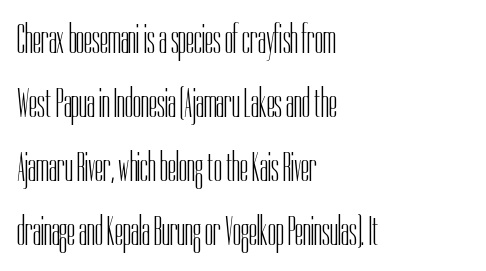
{"serif": "no", "italic": "no", "bold": "no", "weight": "light", "width": "condensed", "stroke_contrast": "low", "x_height": "medium", "monospaced": "no", "underline": "no", "align": "left", "line_spacing": "normal", "line_spacing_ratio": 1.56, "letter_spacing": "normal", "letter_spacing_em": 0.0, "glyph_px": 41}
